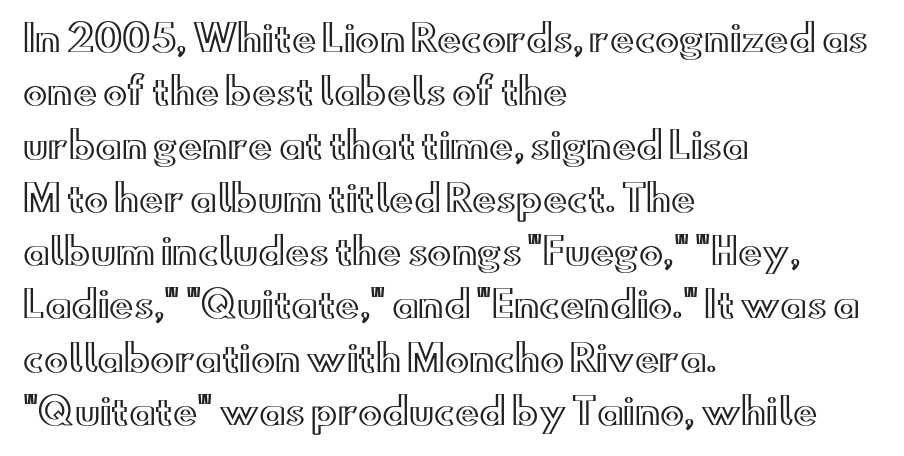
{"italic": "no", "width": "wide", "x_height": "small", "monospaced": "no", "underline": "no", "align": "left", "line_spacing": "normal", "line_spacing_ratio": 1.48, "letter_spacing": "normal", "letter_spacing_em": 0.0, "glyph_px": 36}
